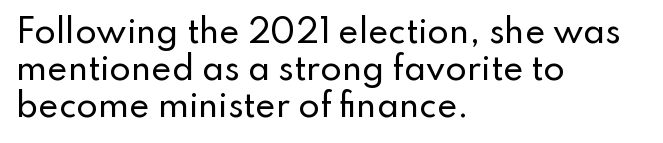
{"serif": "no", "italic": "no", "width": "normal", "stroke_contrast": "low", "x_height": "small", "monospaced": "no", "underline": "no", "align": "left", "line_spacing_ratio": 1.2, "letter_spacing": "normal", "letter_spacing_em": 0.0, "glyph_px": 31}
